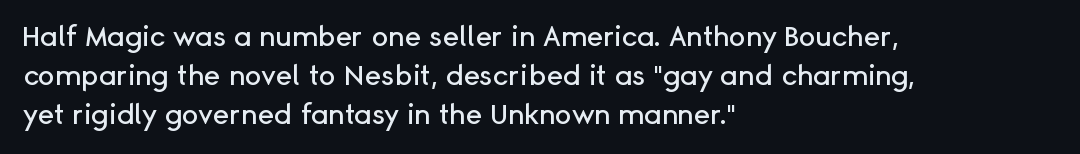
Q: Is the text italic (slanted)? A: No, it is upright.
Q: Is the typeface a serif or a sans-serif typeface? A: Sans-serif.
Q: Is the text underlined? A: No.
Q: How is the paragraph aligned? A: Left-aligned.
Q: Is the spacing between letters normal or unusually wide? A: Normal.
Q: Is the spacing between lines tight, normal or loose? A: Normal.
Q: Width (condensed, normal, or wide)? A: Normal.
Q: Stroke contrast? A: Low.
Q: x-height? A: Medium.
Q: Monospaced? A: No.
